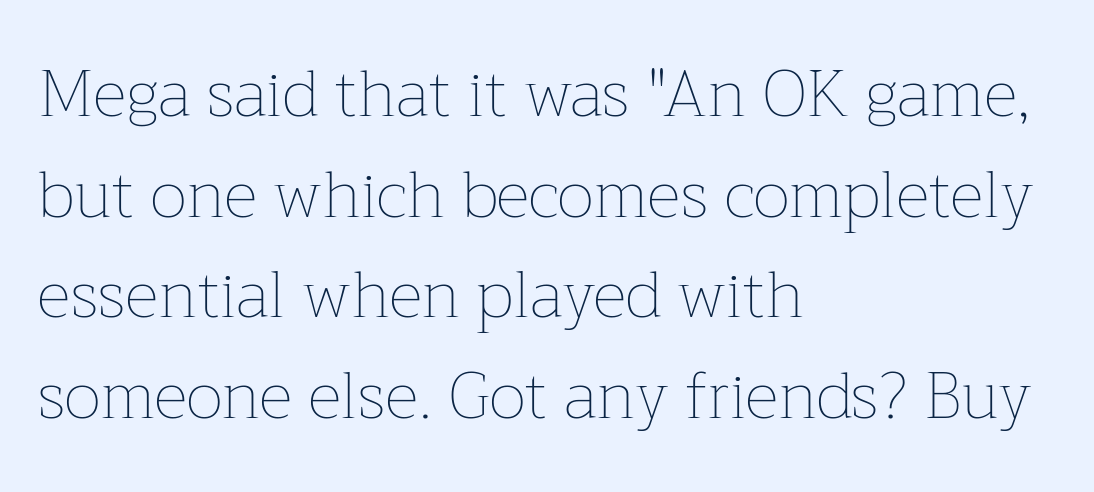
The image shows 65 px thin type, upright; set left-aligned, normal line spacing (1.55x), normal letter spacing, not underlined; low stroke contrast and a medium x-height.
